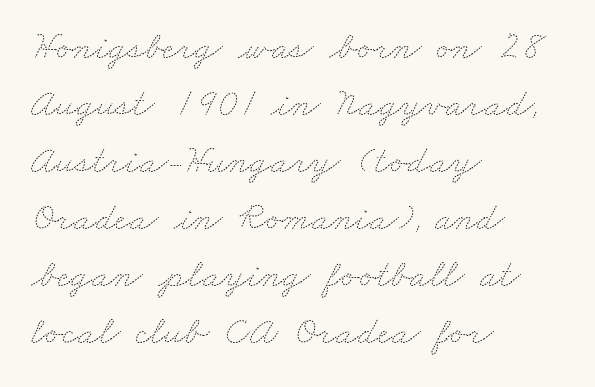
Q: Is the text bold? A: No.
Q: Is the text underlined? A: No.
Q: How is the paragraph aligned? A: Left-aligned.
Q: Is the spacing between letters normal or unusually wide? A: Normal.
Q: Is the spacing between lines tight, normal or loose? A: Normal.
Q: Width (condensed, normal, or wide)? A: Wide.
Q: Stroke contrast? A: Medium.
Q: x-height? A: Small.
Q: Monospaced? A: No.
